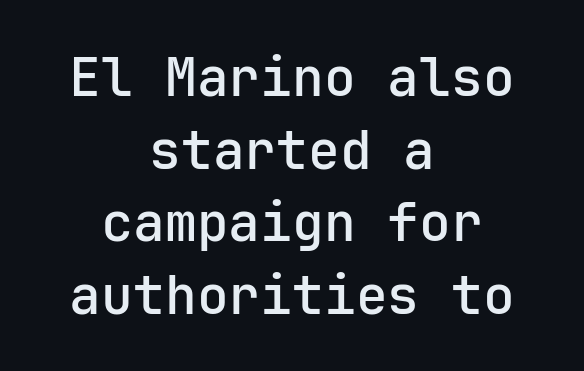
{"serif": "no", "italic": "no", "width": "normal", "stroke_contrast": "low", "x_height": "medium", "monospaced": "yes", "underline": "no", "align": "center", "line_spacing": "normal", "line_spacing_ratio": 1.37, "letter_spacing": "normal", "letter_spacing_em": 0.0, "glyph_px": 53}
